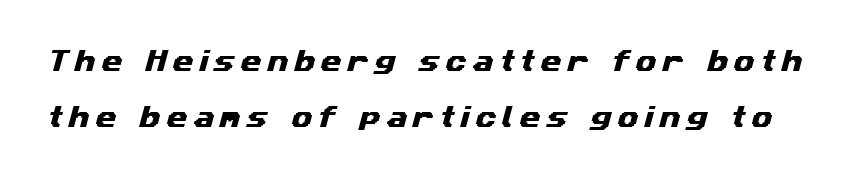
Q: Is the text underlined? A: No.
Q: Is the spacing between letters normal or unusually wide? A: Unusually wide.
Q: Is the spacing between lines tight, normal or loose? A: Loose.
